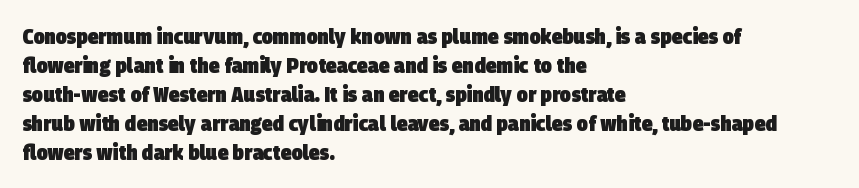
The image shows 22 px bold type; set left-aligned, normal line spacing (1.32x), normal letter spacing, not underlined.
